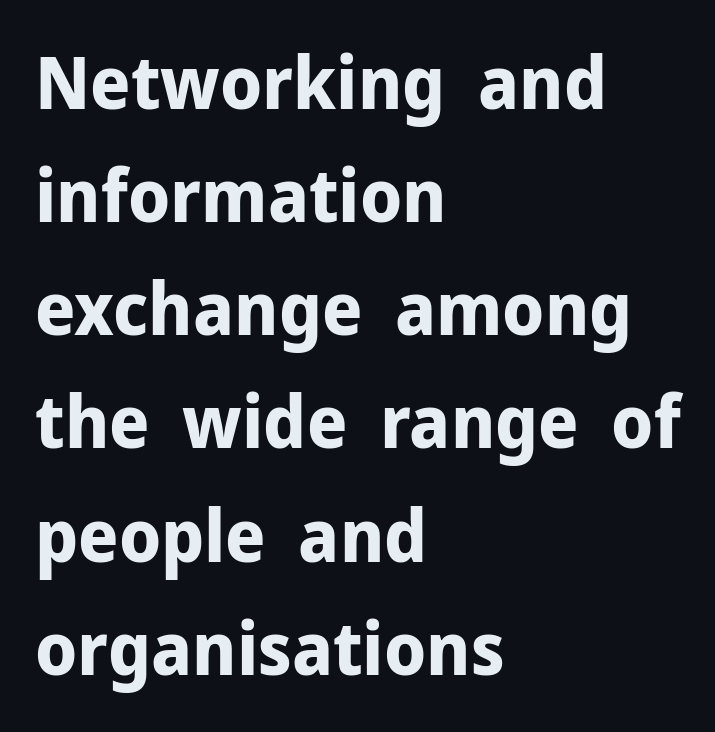
Q: Is the text bold? A: Yes.
Q: Is the text italic (slanted)? A: No, it is upright.
Q: Is the typeface a serif or a sans-serif typeface? A: Sans-serif.
Q: Is the text underlined? A: No.
Q: How is the paragraph aligned? A: Left-aligned.
Q: Is the spacing between letters normal or unusually wide? A: Normal.
Q: Is the spacing between lines tight, normal or loose? A: Normal.
Q: Width (condensed, normal, or wide)? A: Normal.
Q: Stroke contrast? A: Low.
Q: x-height? A: Medium.
Q: Monospaced? A: No.
